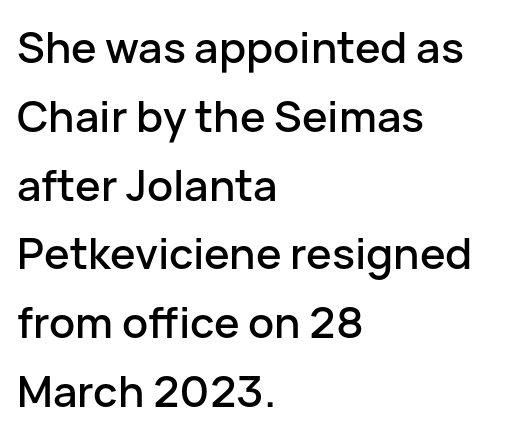
The image shows 43 px sans-serif type, upright; set left-aligned, normal line spacing (1.6x), normal letter spacing, not underlined; low stroke contrast and a medium x-height.
